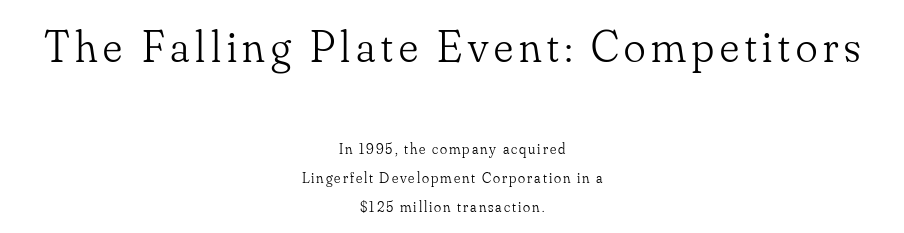
It's the straight-up-and-down kind of type. The emphasis by scale lands on block number one, above. Spacing verdict: proportional, widths tailored to each character. Serif or sans? Serif — the stroke terminals have little feet. Each line is balanced around a shared central axis. Anything drawn beneath the words? Only blank space.
